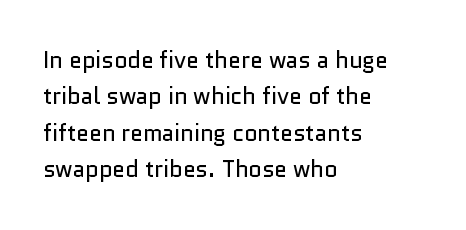
{"italic": "no", "bold": "no", "underline": "no", "align": "left", "line_spacing": "normal", "line_spacing_ratio": 1.58, "letter_spacing": "normal", "letter_spacing_em": 0.0, "glyph_px": 23}
